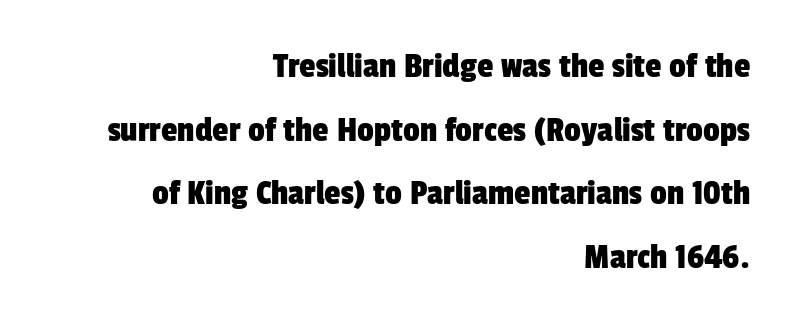
Q: Is the typeface a serif or a sans-serif typeface? A: Sans-serif.
Q: Is the text underlined? A: No.
Q: How is the paragraph aligned? A: Right-aligned.
Q: Is the spacing between letters normal or unusually wide? A: Normal.
Q: Width (condensed, normal, or wide)? A: Condensed.
Q: Stroke contrast? A: Low.
Q: x-height? A: Medium.
Q: Monospaced? A: No.
